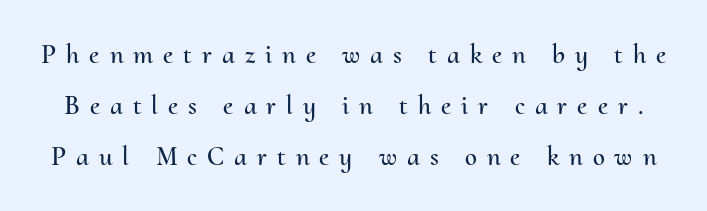
A typesetter would mark this as roman, not italic. The string is rendered with underlining switched off. What stands out about the letter spacing? Its width — letters are far apart.
